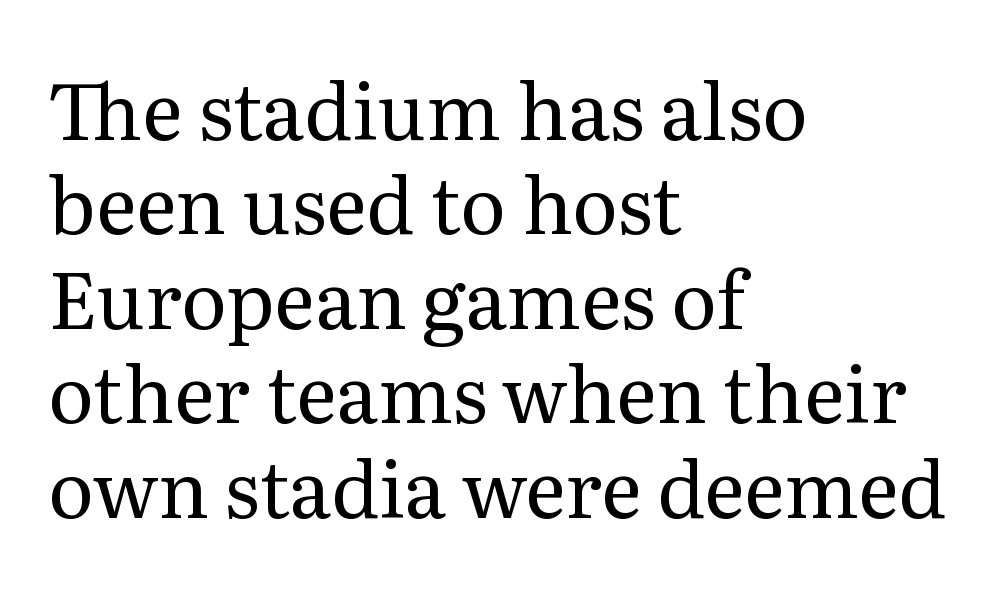
{"serif": "yes", "italic": "no", "bold": "no", "weight": "regular", "width": "normal", "stroke_contrast": "medium", "x_height": "medium", "monospaced": "no", "underline": "no", "align": "left", "line_spacing_ratio": 1.21, "letter_spacing": "normal", "letter_spacing_em": 0.0, "glyph_px": 78}
